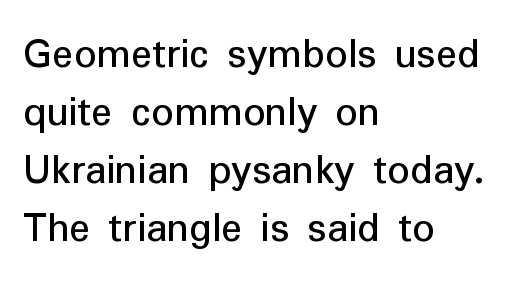
The image shows 44 px regular-weight sans-serif type, upright; set left-aligned, normal line spacing (1.32x), normal letter spacing, not underlined; low stroke contrast and a medium x-height.
